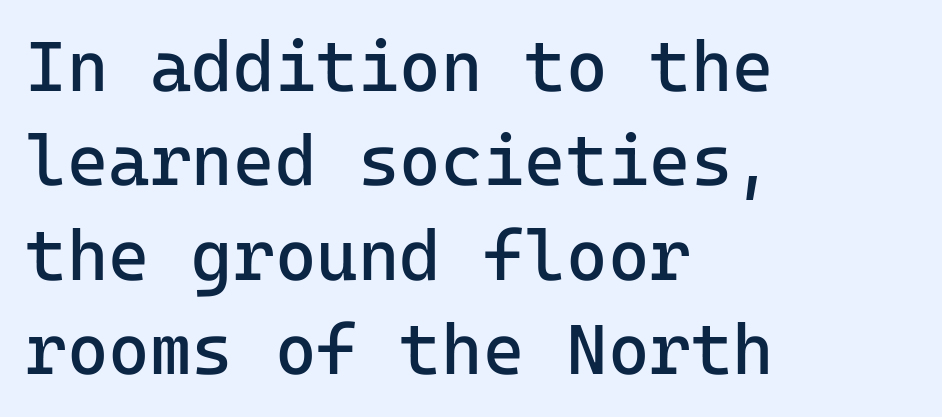
{"serif": "no", "italic": "no", "bold": "no", "weight": "regular", "width": "normal", "stroke_contrast": "low", "x_height": "medium", "monospaced": "yes", "underline": "no", "align": "left", "line_spacing": "normal", "line_spacing_ratio": 1.33, "letter_spacing": "normal", "letter_spacing_em": 0.0, "glyph_px": 71}
